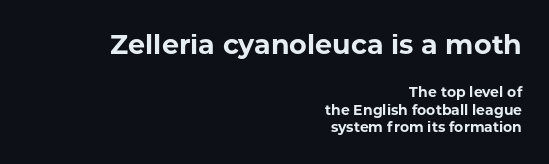
Check the space under the baseline: it is left empty. A dark, heavy texture on the line: the type is bold. Nope, not italic — everything's standing straight. The leading is moderate, giving the passage an even texture.
